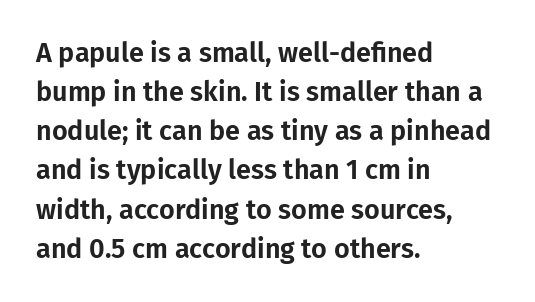
The image shows 27 px text type, upright; set left-aligned, normal line spacing (1.45x), normal letter spacing, not underlined.
